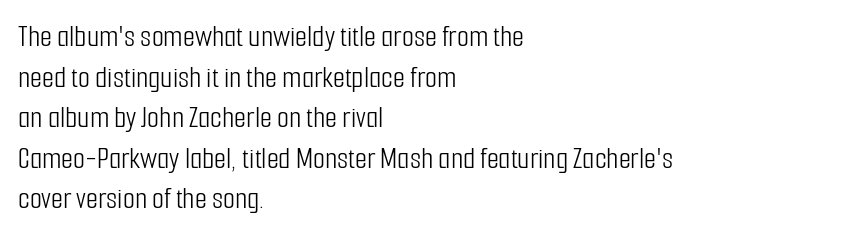
Ordinary non-slanted type is in use. The text block is weighted toward the left margin, trailing off unevenly rightward. This rendering features lettering with no underline. The typesetting does not lean heavy: it is not bold. Leading matches the norm, producing a regular column.
